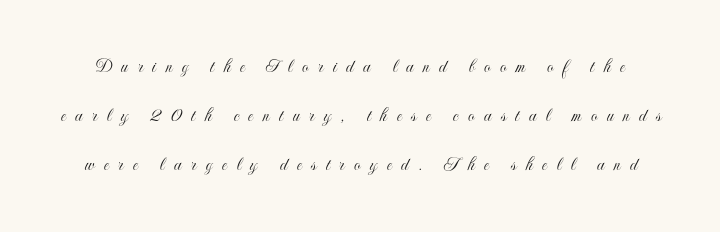
The image shows 20 px text type; set loose line spacing (2.46x), unusually wide letter spacing (+0.47 em), not underlined.
